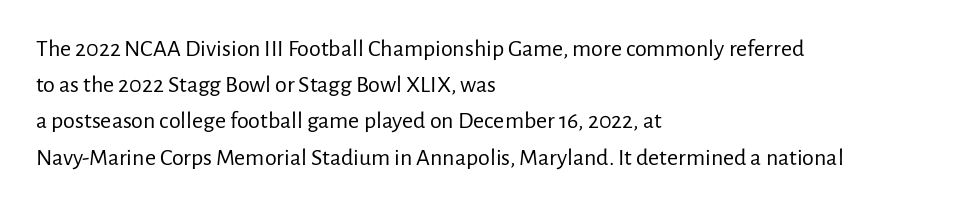
Default kerning and tracking; the words read as compact shapes. Tall strokes in this sample are plumb rather than angled. This rendering uses left alignment, leaving the right contour irregular. Students, observe: this is what conventionally led text looks like. Each stroke keeps to a modest, everyday thickness or less. Honestly, there is no underline to notice here at all.
